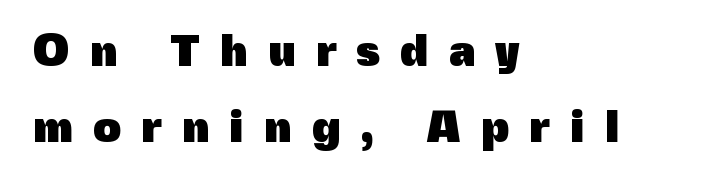
Q: Is the text bold? A: Yes.
Q: Is the text italic (slanted)? A: No, it is upright.
Q: Is the typeface a serif or a sans-serif typeface? A: Sans-serif.
Q: Is the text underlined? A: No.
Q: How is the paragraph aligned? A: Left-aligned.
Q: Is the spacing between letters normal or unusually wide? A: Unusually wide.
Q: Width (condensed, normal, or wide)? A: Normal.
Q: x-height? A: Medium.
Q: Monospaced? A: No.
